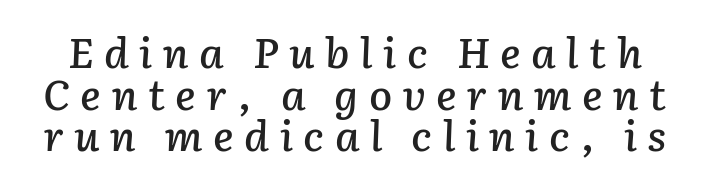
The image shows 42 px text type, italic (leaning right); set tight line spacing (0.99x), unusually wide letter spacing (+0.25 em), not underlined; low stroke contrast and a medium x-height.
